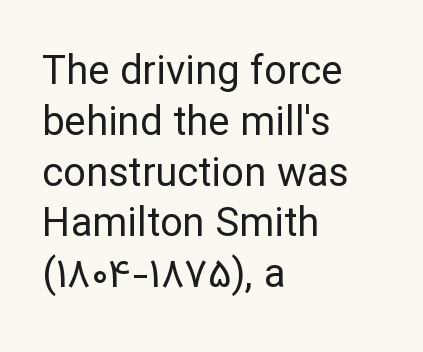
The image shows 40 px regular-weight sans-serif type, upright; set left-aligned, normal line spacing (1.27x), normal letter spacing, not underlined; low stroke contrast and a medium x-height.
